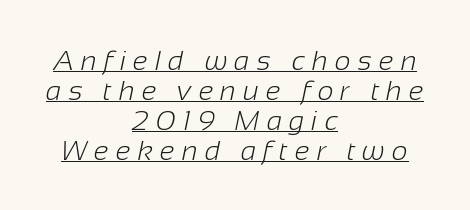
Compared with typical body copy, the letter spacing here is much looser. The passage is arranged like a title page — every line centered. On a weight scale, this lands at 450 or below. Compared with undecorated copy, this sample adds a rule below the words. This is sans-serif lettering, the kind often seen on screens and signage. Closely set lines give the paragraph a compact silhouette.
